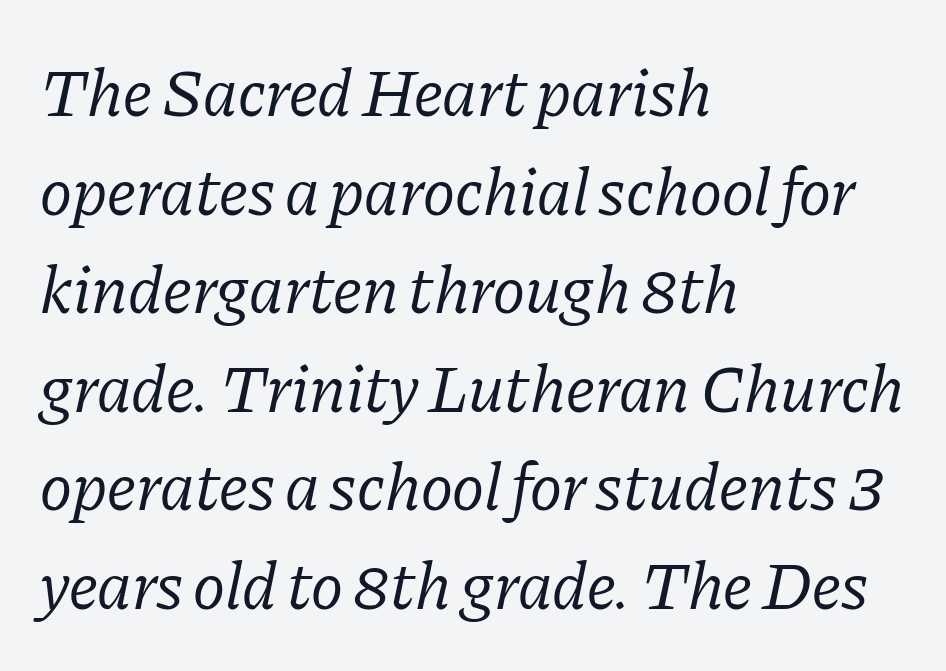
Q: Is the text bold? A: No.
Q: Is the text italic (slanted)? A: Yes, it leans right by about 11 degrees.
Q: Is the typeface a serif or a sans-serif typeface? A: Serif.
Q: Is the text underlined? A: No.
Q: How is the paragraph aligned? A: Left-aligned.
Q: Is the spacing between letters normal or unusually wide? A: Normal.
Q: Is the spacing between lines tight, normal or loose? A: Normal.
Q: Width (condensed, normal, or wide)? A: Normal.
Q: Stroke contrast? A: Low.
Q: x-height? A: Medium.
Q: Monospaced? A: No.
